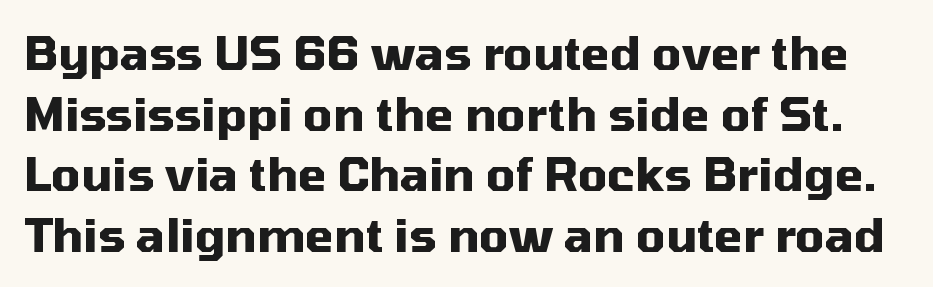
Thick stems and heavy bowls — unmistakably bold. Every stem runs plumb, perpendicular to the baseline. The face used here is proportionally spaced, like ordinary book or web type. Classification — sans serif. The tracking reads as untouched default to a designer's eye. The string is rendered with underlining switched off.
